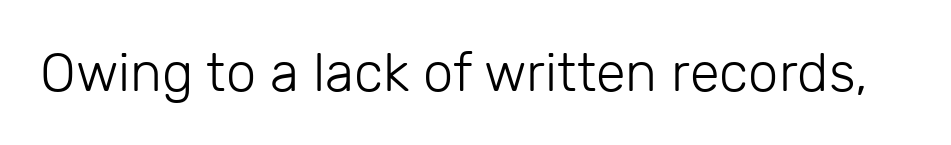
Q: Is the text bold? A: No.
Q: Is the text italic (slanted)? A: No, it is upright.
Q: Is the typeface a serif or a sans-serif typeface? A: Sans-serif.
Q: Is the text underlined? A: No.
Q: Is the spacing between letters normal or unusually wide? A: Normal.
Q: Width (condensed, normal, or wide)? A: Normal.
Q: Stroke contrast? A: Low.
Q: x-height? A: Medium.
Q: Monospaced? A: No.
